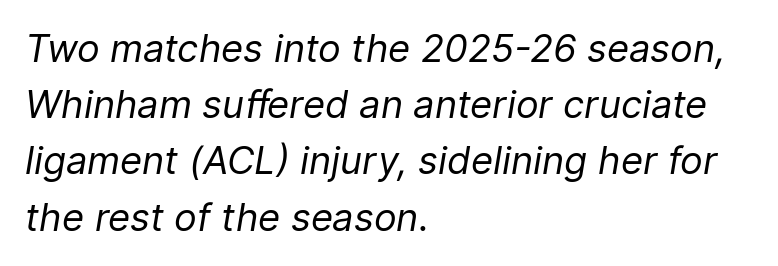
Is the type slanted? Yes — the strokes lean at a clear angle. Reading down the column, the eye jumps a familiar distance to each next line. Notice how the passage keeps a crisp vertical edge on the left only. Each row of text sits above clean, open space. Heft: none added — not bold.
